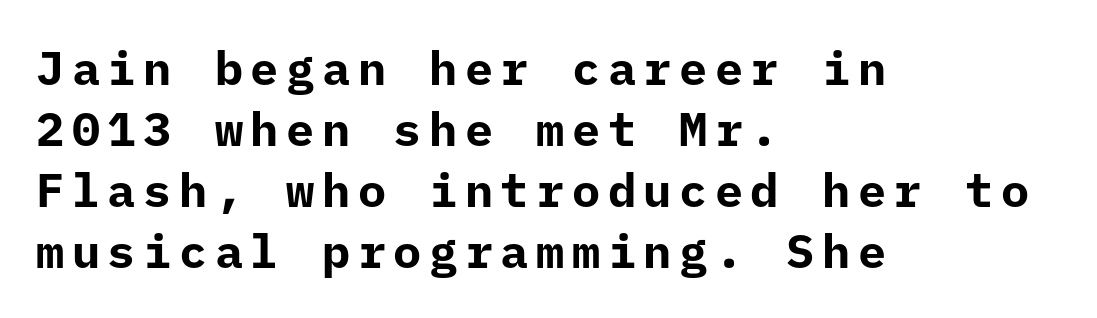
Q: Is the text bold? A: Yes.
Q: Is the text italic (slanted)? A: No, it is upright.
Q: Is the typeface a serif or a sans-serif typeface? A: Sans-serif.
Q: Is the text underlined? A: No.
Q: How is the paragraph aligned? A: Left-aligned.
Q: Is the spacing between lines tight, normal or loose? A: Normal.
Q: Width (condensed, normal, or wide)? A: Normal.
Q: Stroke contrast? A: Low.
Q: x-height? A: Medium.
Q: Monospaced? A: Yes.
